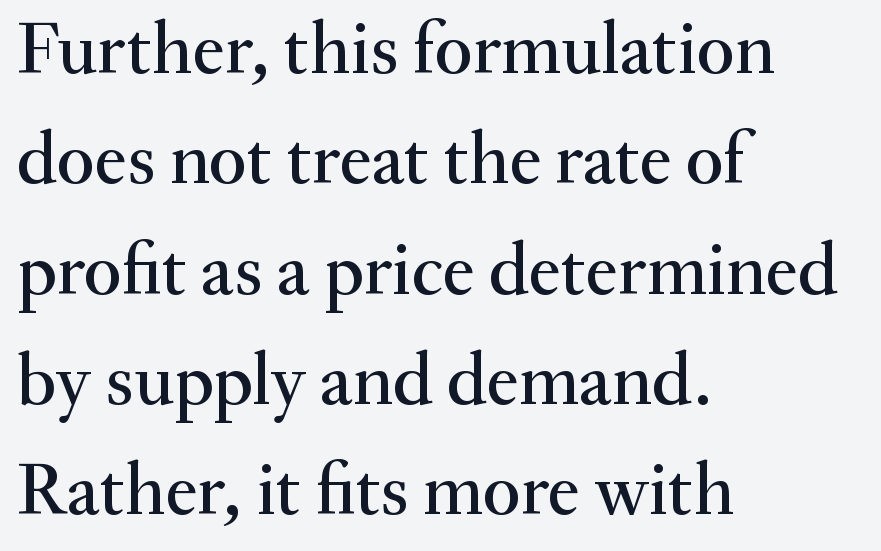
The image shows 74 px serif type, upright; set left-aligned, normal line spacing (1.49x), normal letter spacing, not underlined; medium stroke contrast and a small x-height.
